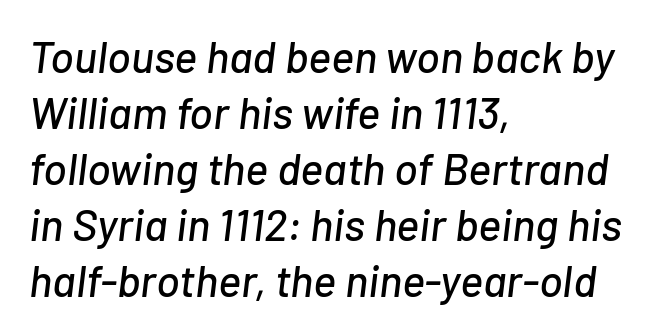
The image shows 44 px text type, italic (leaning right); set left-aligned, normal line spacing (1.27x), normal letter spacing, not underlined; low stroke contrast and a medium x-height.
